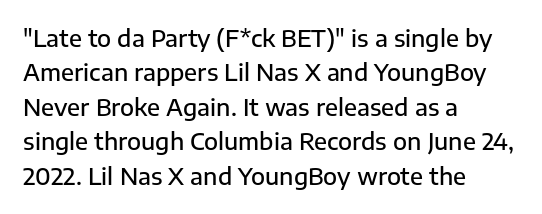
The image shows 23 px text type, upright; set left-aligned, normal line spacing (1.5x), normal letter spacing, not underlined.
